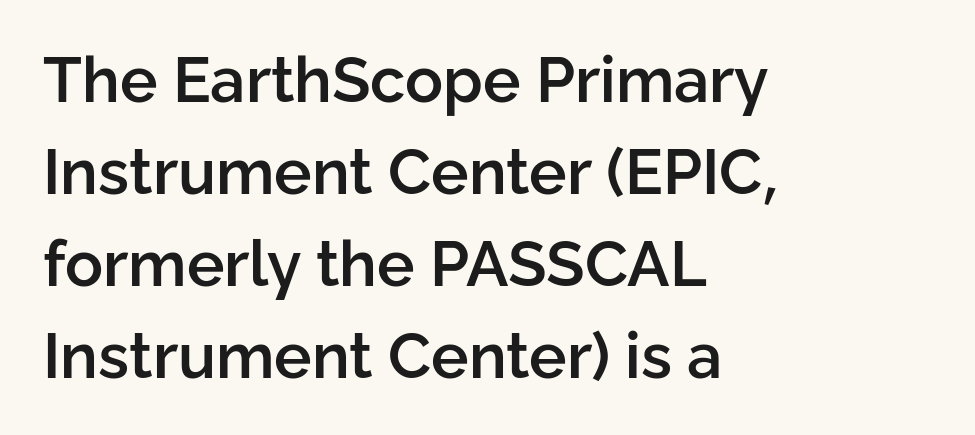
{"serif": "no", "italic": "no", "bold": "semi", "weight": "semibold", "width": "normal", "stroke_contrast": "low", "x_height": "medium", "monospaced": "no", "underline": "no", "align": "left", "line_spacing": "normal", "line_spacing_ratio": 1.46, "letter_spacing": "normal", "letter_spacing_em": 0.0, "glyph_px": 63}
